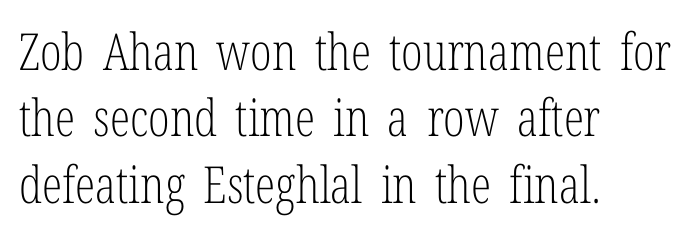
Q: Is the text bold? A: No.
Q: Is the text italic (slanted)? A: No, it is upright.
Q: Is the typeface a serif or a sans-serif typeface? A: Serif.
Q: Is the text underlined? A: No.
Q: How is the paragraph aligned? A: Left-aligned.
Q: Is the spacing between letters normal or unusually wide? A: Normal.
Q: Is the spacing between lines tight, normal or loose? A: Normal.
Q: Width (condensed, normal, or wide)? A: Condensed.
Q: Stroke contrast? A: Low.
Q: x-height? A: Medium.
Q: Monospaced? A: No.
